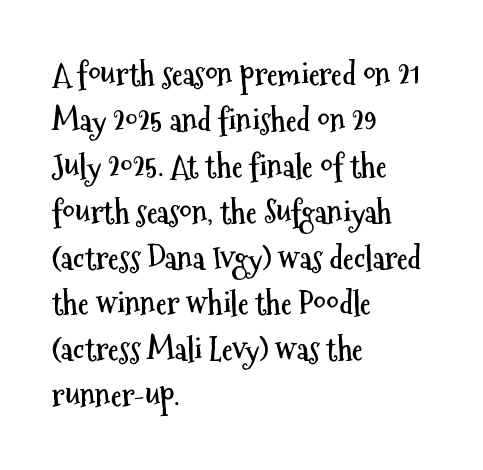
The image shows 31 px semibold, condensed sans-serif type, upright; set left-aligned, normal line spacing (1.48x), normal letter spacing, not underlined; medium stroke contrast and a medium x-height.
